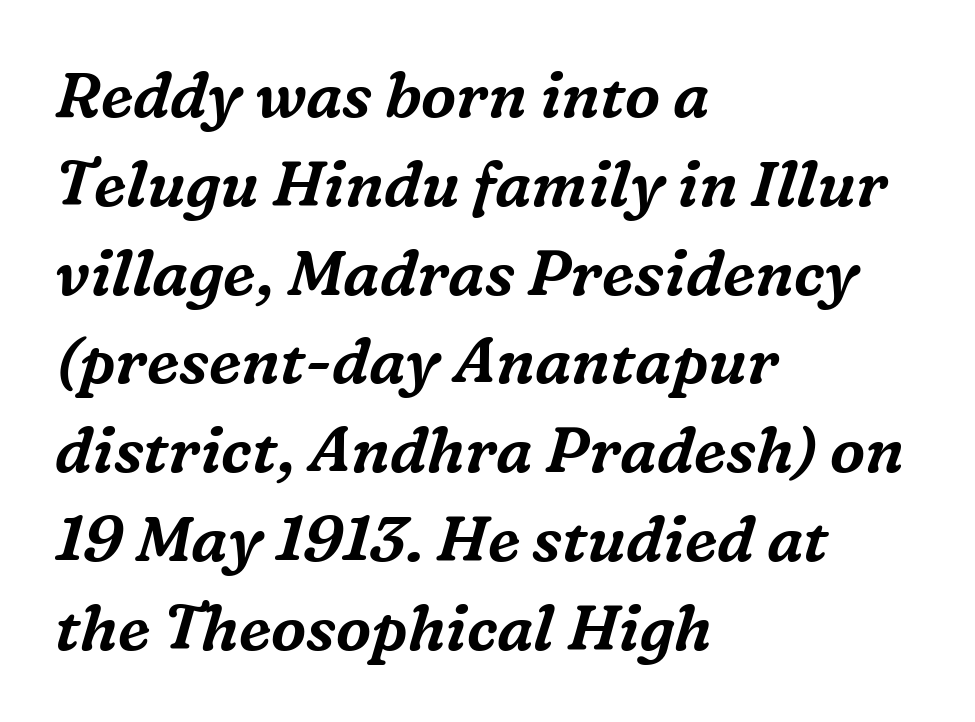
{"serif": "yes", "italic": "yes", "lean": "right", "slant_degrees": 16, "width": "normal", "stroke_contrast": "medium", "x_height": "medium", "monospaced": "no", "underline": "no", "align": "left", "line_spacing": "normal", "line_spacing_ratio": 1.41, "letter_spacing": "normal", "letter_spacing_em": 0.0, "glyph_px": 63}
